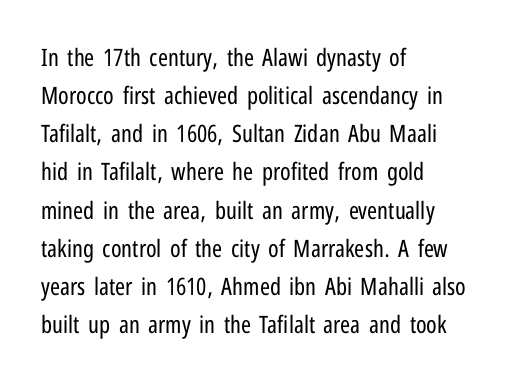
Is there much room between lines? A standard amount, neither cramped nor airy. A roman cut, with each character standing at attention. How are the letters spaced? Ordinarily, with no added tracking. This rendering features lettering with no underline. The paragraph shown leans on its left margin. The weight tops out at a normal text grade.
